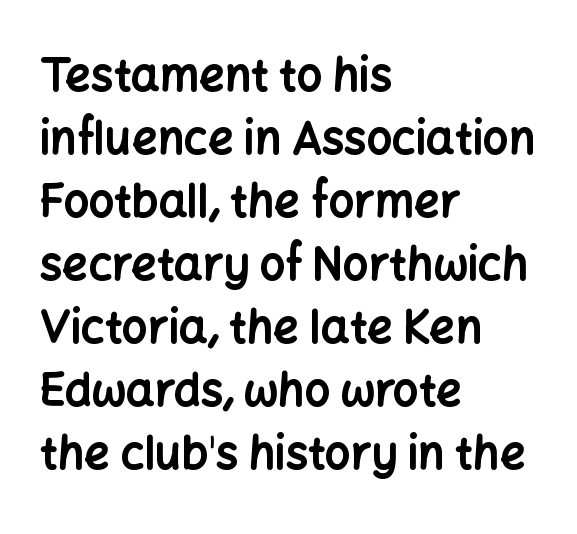
Q: Is the text bold? A: Yes.
Q: Is the text italic (slanted)? A: No, it is upright.
Q: Is the typeface a serif or a sans-serif typeface? A: Sans-serif.
Q: Is the text underlined? A: No.
Q: How is the paragraph aligned? A: Left-aligned.
Q: Is the spacing between letters normal or unusually wide? A: Normal.
Q: Is the spacing between lines tight, normal or loose? A: Normal.
Q: Width (condensed, normal, or wide)? A: Normal.
Q: Stroke contrast? A: Low.
Q: x-height? A: Medium.
Q: Monospaced? A: No.
